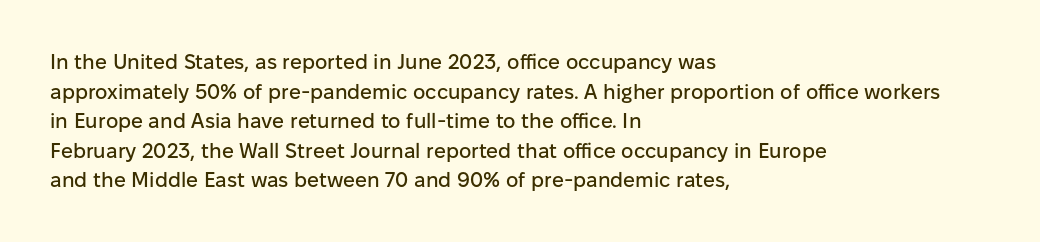
{"italic": "no", "underline": "no", "align": "left", "line_spacing": "normal", "line_spacing_ratio": 1.41, "letter_spacing": "normal", "letter_spacing_em": 0.0, "glyph_px": 21}
